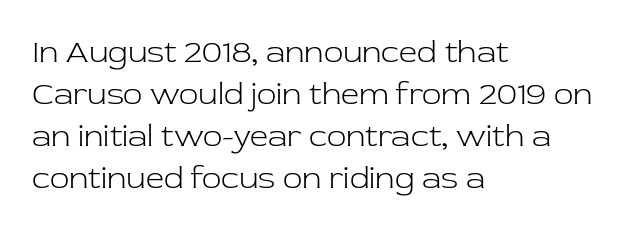
The image shows 32 px light serif type, upright; set left-aligned, normal line spacing (1.31x), normal letter spacing, not underlined; low stroke contrast and a medium x-height.
